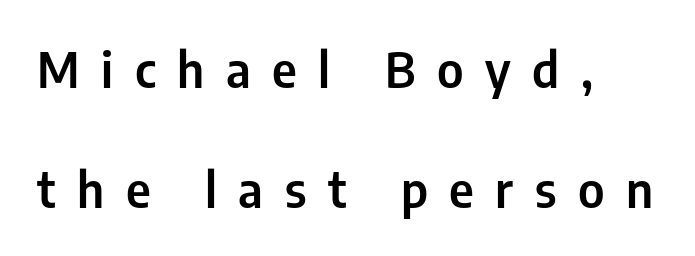
The image shows 49 px condensed sans-serif type, upright; set left-aligned, loose line spacing (2.44x), unusually wide letter spacing (+0.44 em), not underlined; low stroke contrast and a medium x-height.
